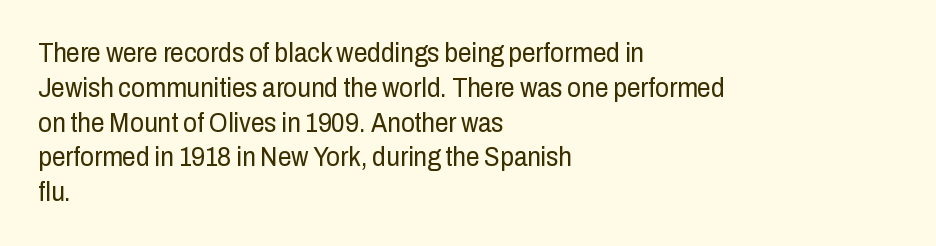
The image shows 27 px text type, upright; set left-aligned, normal line spacing (1.29x), normal letter spacing, not underlined.
